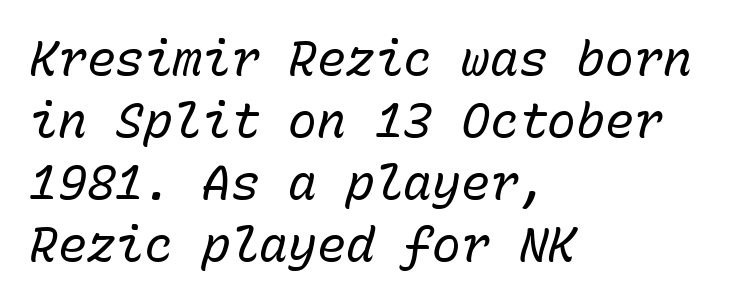
The image shows 48 px regular-weight type, italic (leaning right), monospaced; set left-aligned, normal line spacing (1.29x), normal letter spacing, not underlined; low stroke contrast and a medium x-height.
